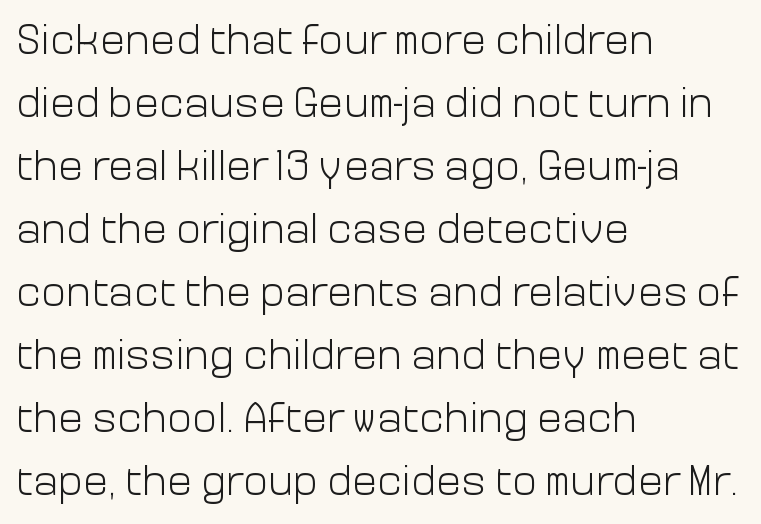
The image shows 42 px light sans-serif type, upright; set left-aligned, normal line spacing (1.5x), normal letter spacing, not underlined; low stroke contrast and a medium x-height.
